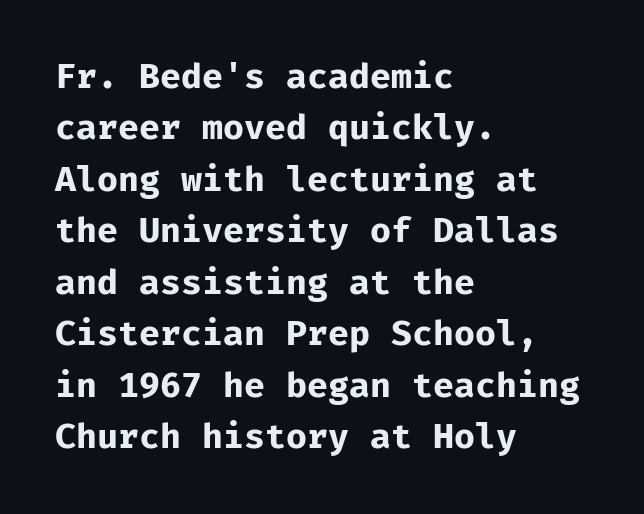
{"serif": "no", "italic": "no", "bold": "yes", "weight": "bold", "width": "normal", "stroke_contrast": "low", "x_height": "medium", "monospaced": "yes", "underline": "no", "align": "left", "line_spacing": "normal", "line_spacing_ratio": 1.47, "letter_spacing": "normal", "letter_spacing_em": 0.0, "glyph_px": 35}
